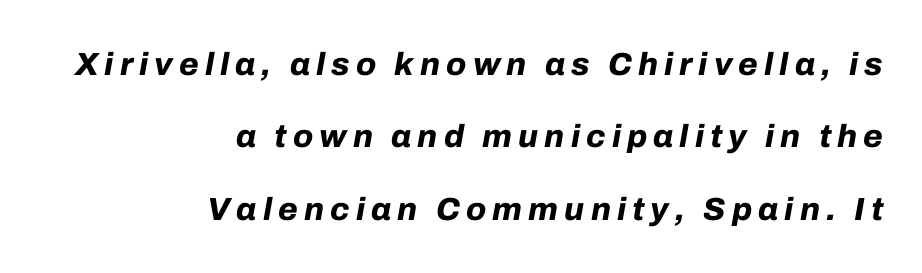
{"italic": "yes", "lean": "right", "slant_degrees": 10, "bold": "yes", "weight": "bold", "width": "normal", "stroke_contrast": "low", "x_height": "medium", "monospaced": "no", "underline": "no", "align": "right", "line_spacing": "loose", "line_spacing_ratio": 2.26, "glyph_px": 32}
